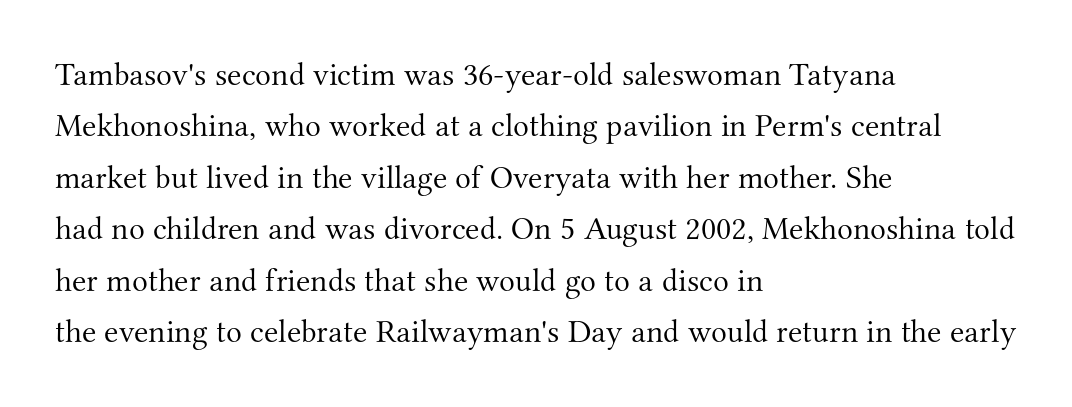
The image shows 33 px light serif type, upright; set left-aligned, normal line spacing (1.56x), normal letter spacing, not underlined; medium stroke contrast and a small x-height.
